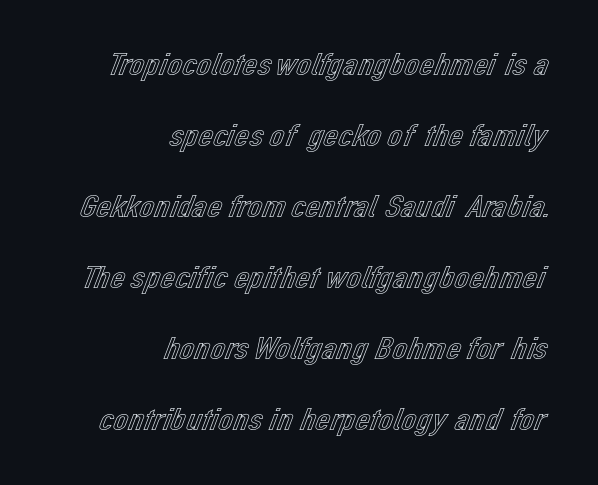
The image shows 33 px text type; set right-aligned, loose line spacing (2.15x), normal letter spacing, not underlined; a medium x-height.
